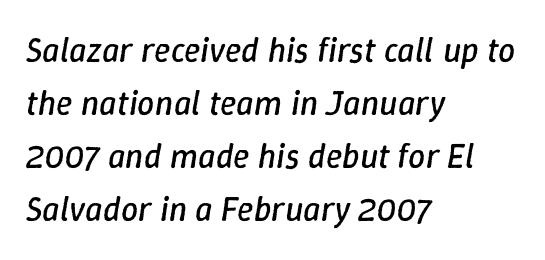
Compared with a typical body face, this is equally light or lighter still. The lines are quadded left. Underlining? Definitely not there. The passage shown is typed in a proportional face where columns would drift. Short note: letters normally spaced. The space between consecutive lines is moderate.
